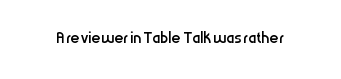
The space directly below the letters is spotless. Quick note: not italic, upright. The line texture is even and compact thanks to regular tracking. These glyphs show unthickened strokes, regular width or finer.
